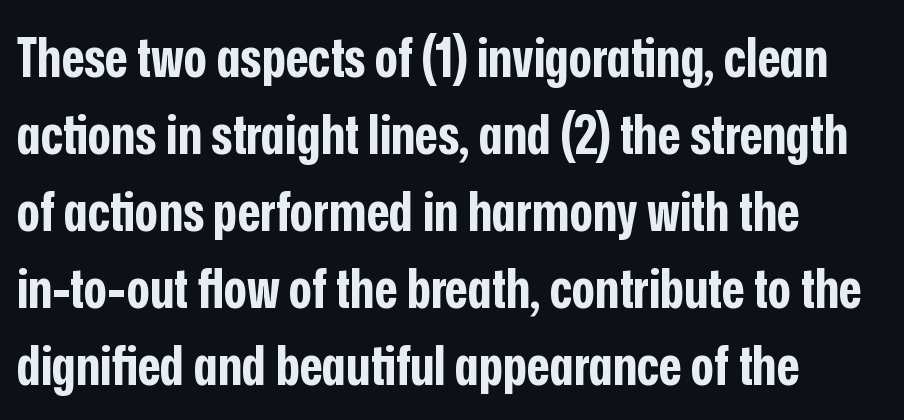
Q: Is the text bold? A: Yes.
Q: Is the text italic (slanted)? A: No, it is upright.
Q: Is the typeface a serif or a sans-serif typeface? A: Sans-serif.
Q: Is the text underlined? A: No.
Q: How is the paragraph aligned? A: Left-aligned.
Q: Is the spacing between letters normal or unusually wide? A: Normal.
Q: Is the spacing between lines tight, normal or loose? A: Normal.
Q: Width (condensed, normal, or wide)? A: Condensed.
Q: Stroke contrast? A: Low.
Q: x-height? A: Medium.
Q: Monospaced? A: No.
